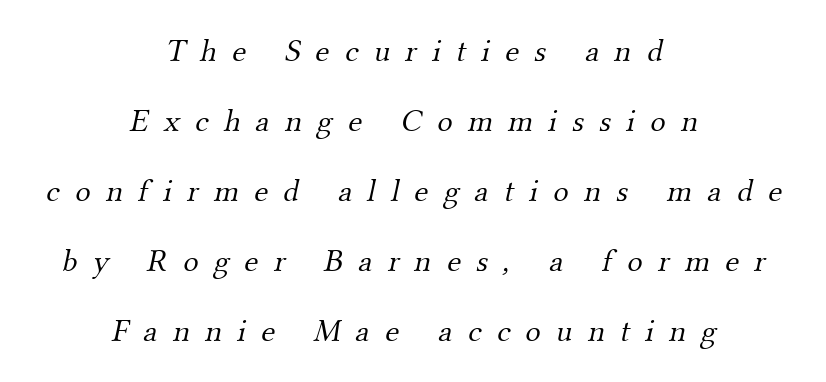
Summary of weight: not heavy and not bold. Regarding leading, the lines here are spaced well apart. Old-style or modern, the face here clearly has serifs. Look at the tracking — it's clearly loosened, letters drifting apart. Here the designer chose a conventional face with non-uniform glyph widths. The specimen omits any rule beneath the text block's lines.
